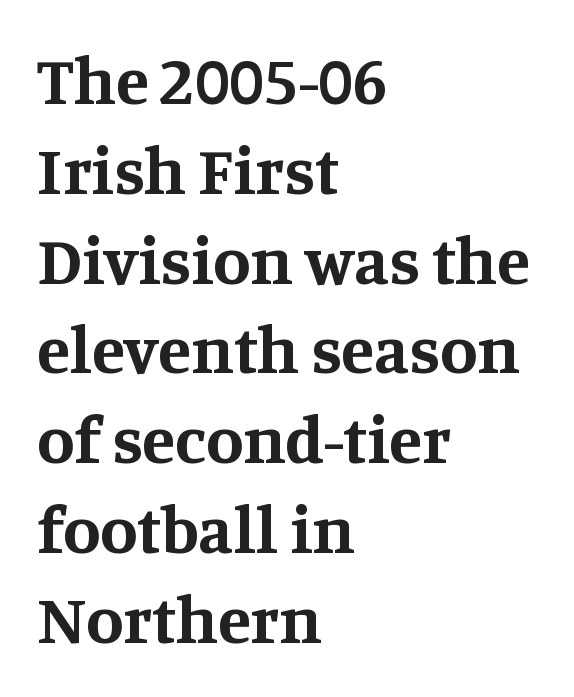
Q: Is the text bold? A: Yes.
Q: Is the text italic (slanted)? A: No, it is upright.
Q: Is the typeface a serif or a sans-serif typeface? A: Serif.
Q: Is the text underlined? A: No.
Q: How is the paragraph aligned? A: Left-aligned.
Q: Is the spacing between letters normal or unusually wide? A: Normal.
Q: Is the spacing between lines tight, normal or loose? A: Normal.
Q: Width (condensed, normal, or wide)? A: Normal.
Q: Stroke contrast? A: Medium.
Q: x-height? A: Large.
Q: Monospaced? A: No.
